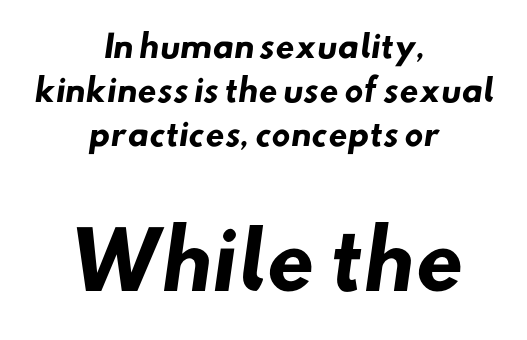
No extra tracking has been applied to these lines. Plenty of ink on the page — the face is bold. Notice how descenders clear the ascenders below comfortably — that's standard leading. Note the varied advance widths — an 'i' is clearly narrower than an 'm'.
